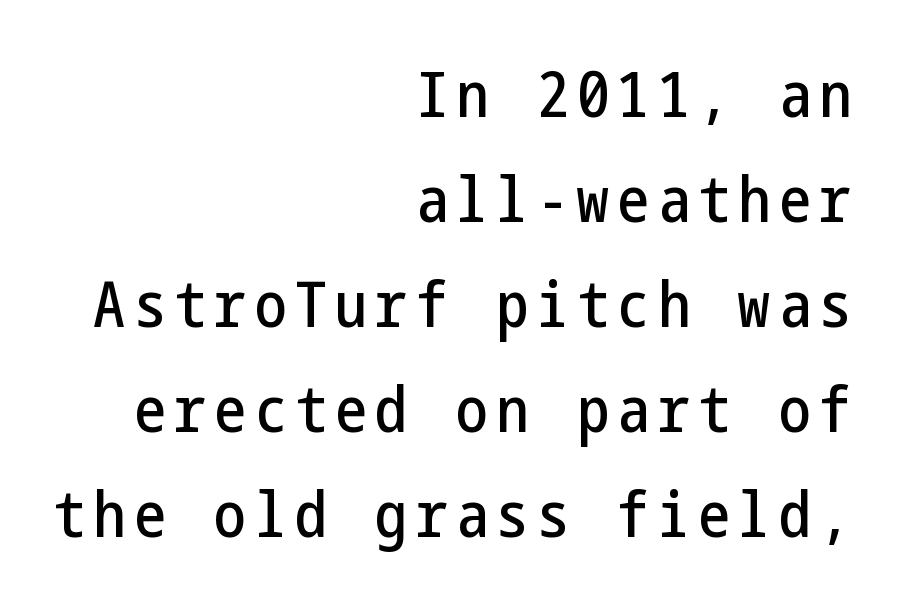
All the whitespace from short lines collects on the left. The letters carry no serifs — their stems end cleanly without finishing strokes. The leading is moderate, giving the passage an even texture. Quick note: underline off. Does the lettering tilt? It doesn't — this is upright.
